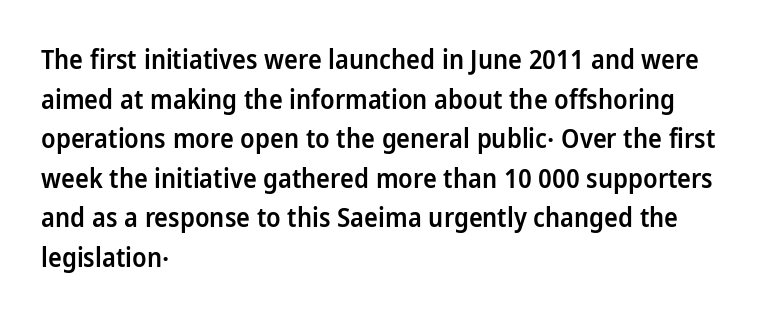
{"italic": "no", "bold": "semi", "underline": "no", "align": "left", "line_spacing": "normal", "line_spacing_ratio": 1.52, "letter_spacing": "normal", "letter_spacing_em": 0.0, "glyph_px": 26}
